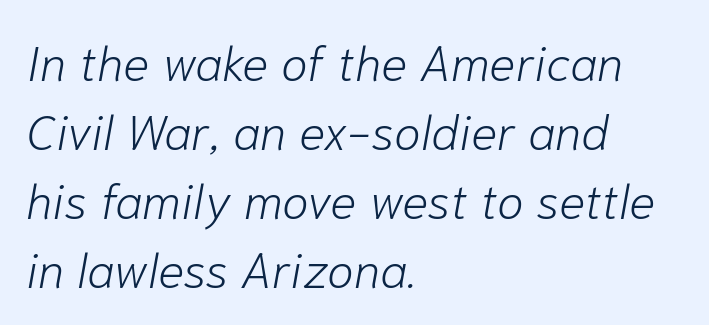
{"italic": "yes", "lean": "right", "slant_degrees": 10, "bold": "no", "weight": "light", "width": "normal", "stroke_contrast": "low", "x_height": "medium", "monospaced": "no", "underline": "no", "align": "left", "line_spacing": "normal", "line_spacing_ratio": 1.41, "letter_spacing": "normal", "letter_spacing_em": 0.0, "glyph_px": 49}
